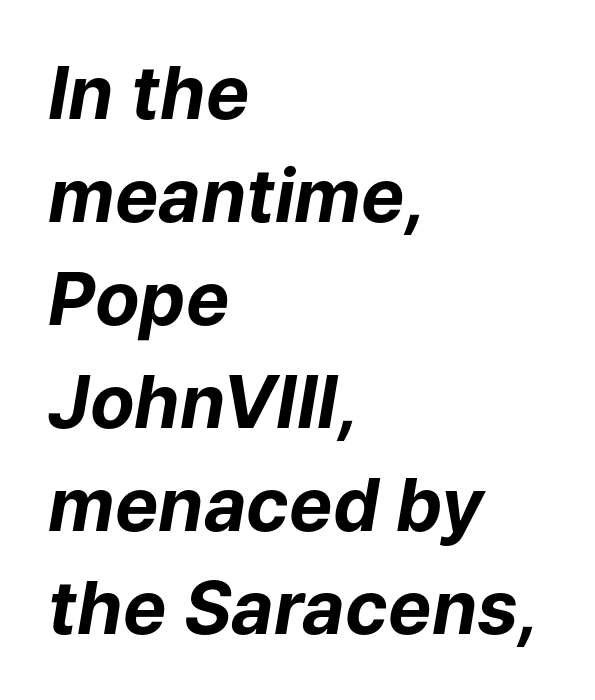
The image shows 73 px bold type, italic (leaning right); set left-aligned, normal line spacing (1.41x), normal letter spacing, not underlined; low stroke contrast and a medium x-height.
